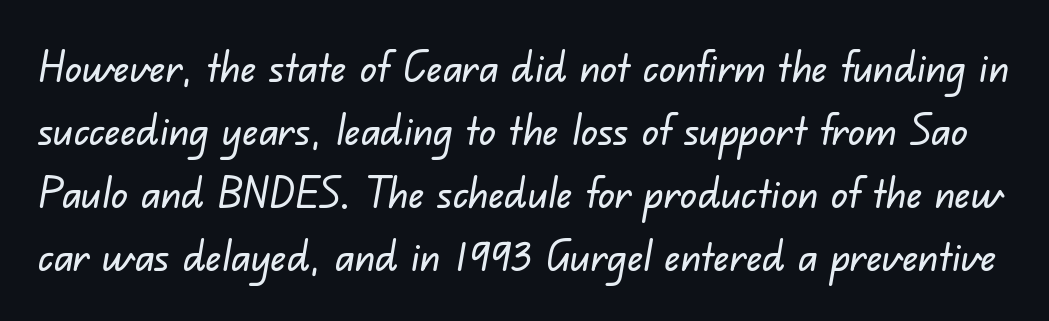
The space beneath each line is pristine and unruled. Is this a fixed-width face? No — the glyphs have proportional, varying widths. This sample keeps an unexceptional amount of space between lines. Nope, no serifs anywhere on these letters. In terms of letterspacing, this is plain default setting.
